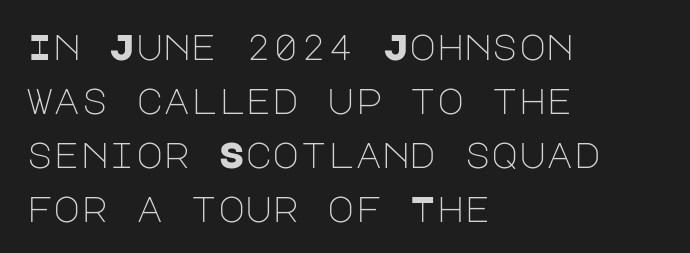
The passage is arranged the way most books set body copy — flush left. Every stem runs plumb, perpendicular to the baseline. Regarding serifs, this sample does without them. Successive baselines arrive at the customary interval. Nobody touched the tracking dial on this one. Descenders are the only things crossing below the line.
